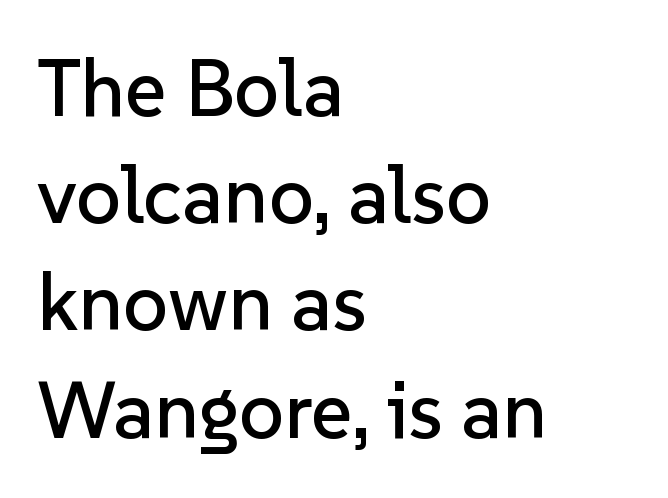
Q: Is the text italic (slanted)? A: No, it is upright.
Q: Is the typeface a serif or a sans-serif typeface? A: Sans-serif.
Q: Is the text underlined? A: No.
Q: How is the paragraph aligned? A: Left-aligned.
Q: Is the spacing between letters normal or unusually wide? A: Normal.
Q: Is the spacing between lines tight, normal or loose? A: Normal.
Q: Width (condensed, normal, or wide)? A: Normal.
Q: Stroke contrast? A: Low.
Q: x-height? A: Medium.
Q: Monospaced? A: No.
